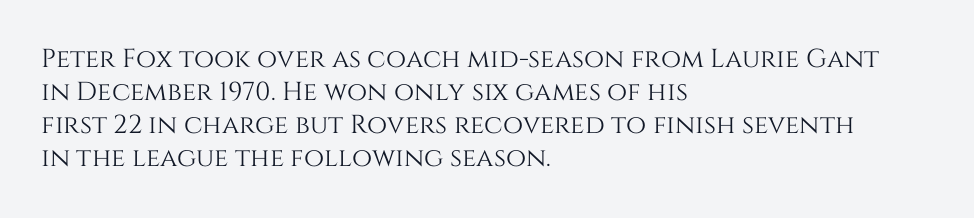
The image shows 26 px text type, upright; set left-aligned, normal line spacing (1.27x), normal letter spacing, not underlined.
